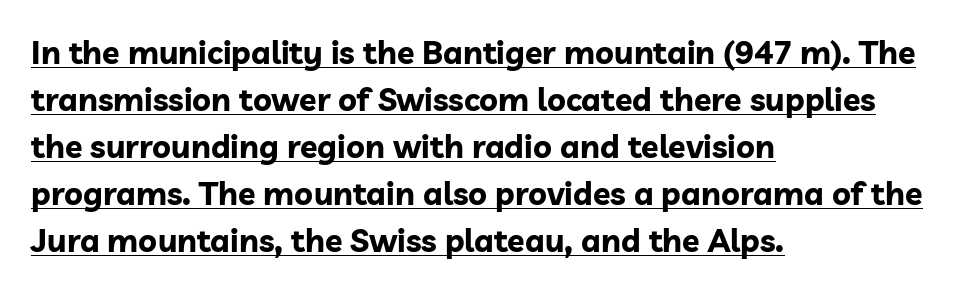
No extra tracking has been applied to these lines. These lines are set flush left with a ragged right edge. Tall strokes in this sample are plumb rather than angled. This is sans-serif lettering, the kind often seen on screens and signage.
